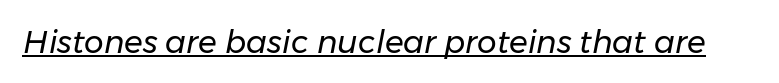
Q: Is the text bold? A: No.
Q: Is the text italic (slanted)? A: Yes, it leans right by about 11 degrees.
Q: Is the text underlined? A: Yes.
Q: Is the spacing between letters normal or unusually wide? A: Normal.
Q: Width (condensed, normal, or wide)? A: Normal.
Q: Stroke contrast? A: Low.
Q: x-height? A: Medium.
Q: Monospaced? A: No.
